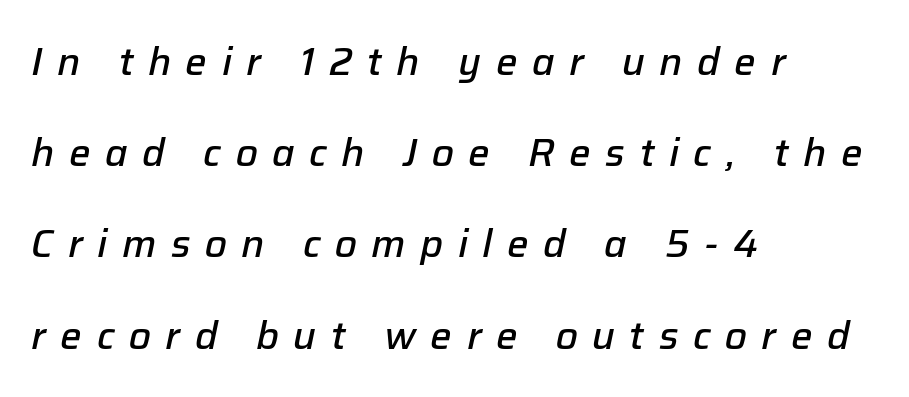
Q: Is the text bold? A: Semi-bold.
Q: Is the text italic (slanted)? A: Yes, it leans right by about 12 degrees.
Q: Is the text underlined? A: No.
Q: How is the paragraph aligned? A: Left-aligned.
Q: Is the spacing between letters normal or unusually wide? A: Unusually wide.
Q: Is the spacing between lines tight, normal or loose? A: Loose.
Q: Width (condensed, normal, or wide)? A: Normal.
Q: Stroke contrast? A: Low.
Q: x-height? A: Medium.
Q: Monospaced? A: No.
